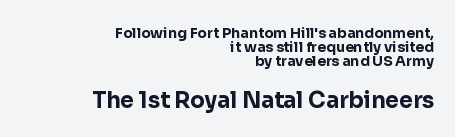
Cramped leading. The passage shown begins with its smaller block and ends with its larger one. Stroke thickness is high; the sample reads as a true bold. Reading down the block, your eye finds every line finishing at a fixed right position. Nothing unusual about the tracking: characters are spaced as the font intends. Beneath every word, the page is bare.
